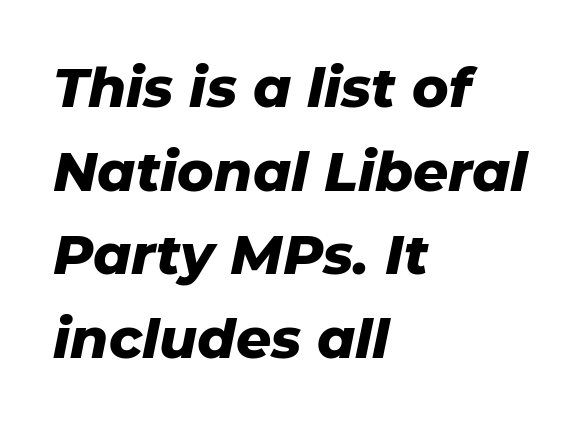
{"italic": "yes", "lean": "right", "slant_degrees": 11, "bold": "yes", "weight": "heavy", "width": "normal", "stroke_contrast": "low", "x_height": "medium", "monospaced": "no", "underline": "no", "align": "left", "line_spacing": "normal", "line_spacing_ratio": 1.52, "letter_spacing": "normal", "letter_spacing_em": 0.0, "glyph_px": 55}
